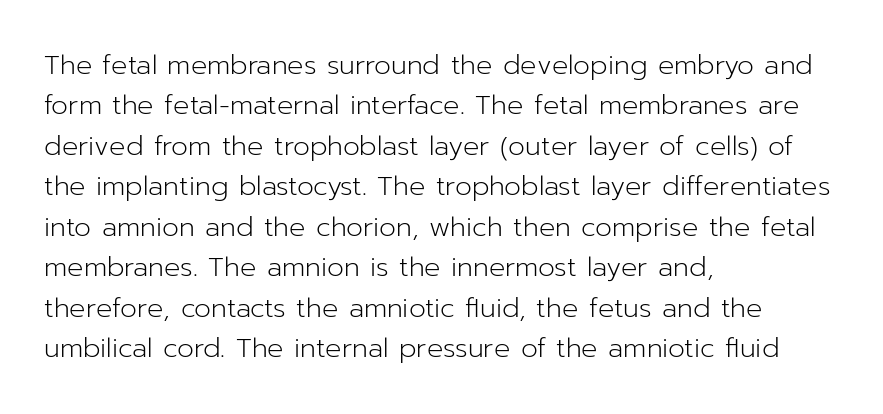
Q: Is the text bold? A: No.
Q: Is the text italic (slanted)? A: No, it is upright.
Q: Is the text underlined? A: No.
Q: How is the paragraph aligned? A: Left-aligned.
Q: Is the spacing between letters normal or unusually wide? A: Normal.
Q: Is the spacing between lines tight, normal or loose? A: Normal.
